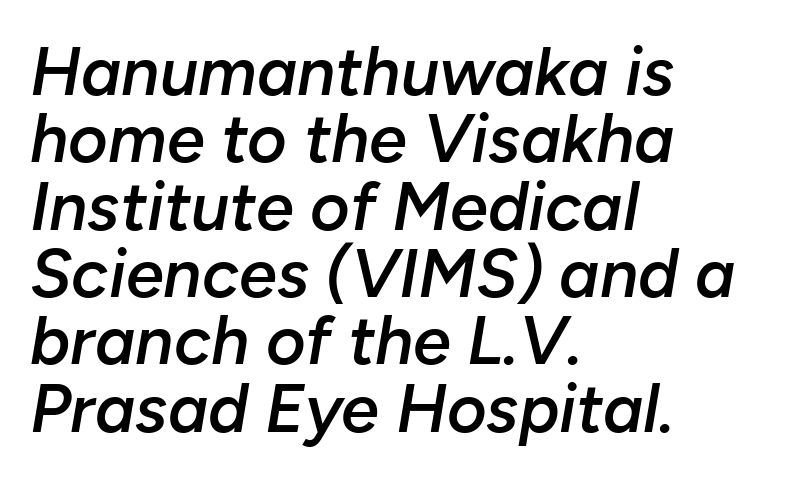
Q: Is the text bold? A: Semi-bold.
Q: Is the text italic (slanted)? A: Yes, it leans right by about 10 degrees.
Q: Is the text underlined? A: No.
Q: How is the paragraph aligned? A: Left-aligned.
Q: Is the spacing between letters normal or unusually wide? A: Normal.
Q: Is the spacing between lines tight, normal or loose? A: Tight.
Q: Width (condensed, normal, or wide)? A: Normal.
Q: Stroke contrast? A: Low.
Q: x-height? A: Medium.
Q: Monospaced? A: No.
